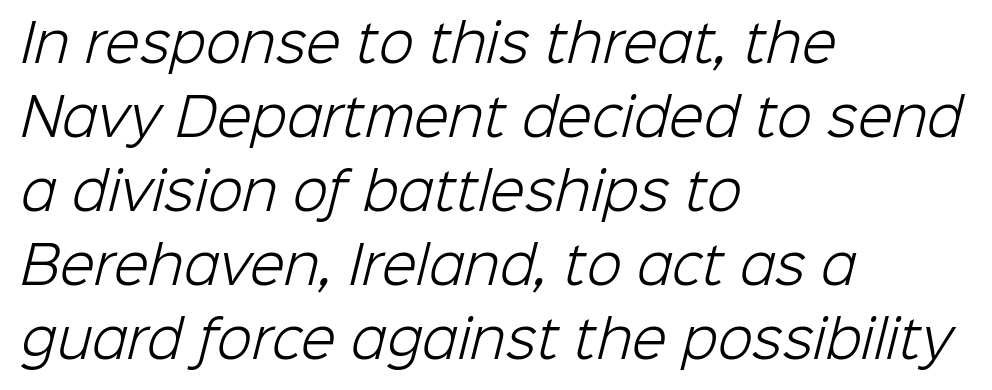
Q: Is the text bold? A: No.
Q: Is the typeface a serif or a sans-serif typeface? A: Sans-serif.
Q: Is the text underlined? A: No.
Q: How is the paragraph aligned? A: Left-aligned.
Q: Is the spacing between letters normal or unusually wide? A: Normal.
Q: Is the spacing between lines tight, normal or loose? A: Normal.
Q: Width (condensed, normal, or wide)? A: Normal.
Q: Stroke contrast? A: Low.
Q: x-height? A: Medium.
Q: Monospaced? A: No.
